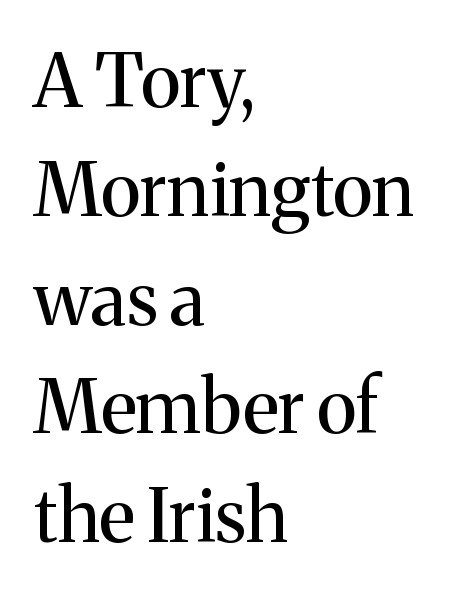
{"serif": "yes", "italic": "no", "bold": "no", "weight": "regular", "width": "normal", "stroke_contrast": "medium", "x_height": "medium", "monospaced": "no", "underline": "no", "align": "left", "line_spacing": "normal", "line_spacing_ratio": 1.47, "letter_spacing": "normal", "letter_spacing_em": 0.0, "glyph_px": 74}
